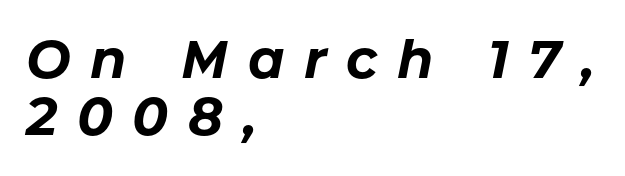
Q: Is the text bold? A: Yes.
Q: Is the text italic (slanted)? A: Yes, it leans right by about 11 degrees.
Q: Is the text underlined? A: No.
Q: How is the paragraph aligned? A: Left-aligned.
Q: Is the spacing between letters normal or unusually wide? A: Unusually wide.
Q: Is the spacing between lines tight, normal or loose? A: Tight.
Q: Width (condensed, normal, or wide)? A: Normal.
Q: Stroke contrast? A: Low.
Q: x-height? A: Medium.
Q: Monospaced? A: No.
